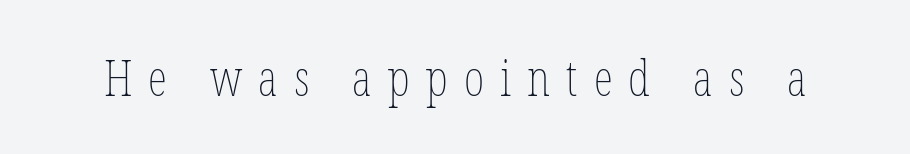
The image shows 49 px thin, condensed type, upright; set unusually wide letter spacing (+0.33 em), not underlined; low stroke contrast and a medium x-height.
